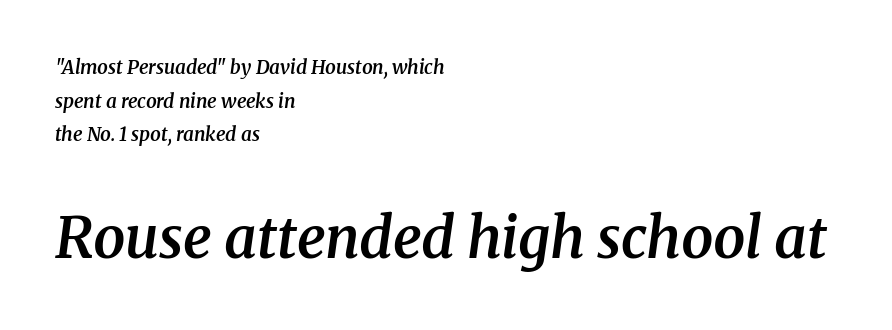
The image shows 57 px semibold serif type, italic (leaning right); set left-aligned, line spacing 1.77x, normal letter spacing, not underlined; the second (bottom) block is 3.0x larger; medium stroke contrast and a medium x-height.
